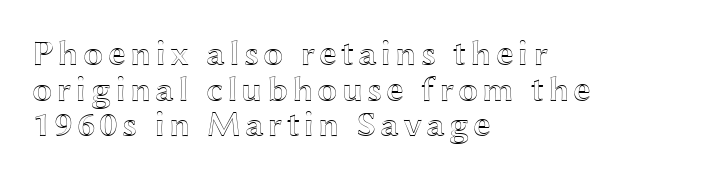
The line-height multiplier appears low, near solid setting. Vertical strokes here are truly vertical. Here the designer chose a conventional face with non-uniform glyph widths. Descender tails drop into unmarked territory. One-word summary of the alignment: left.
